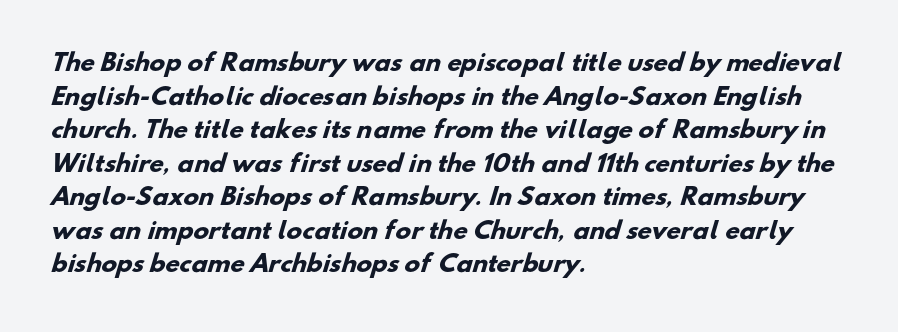
The vertical gap from one line to the next is medium. You could call the tracking neutral — neither tight nor loose. Its strokes are broad and dark, the hallmark of bold type. Only glyphs here, with clear space below each row.
